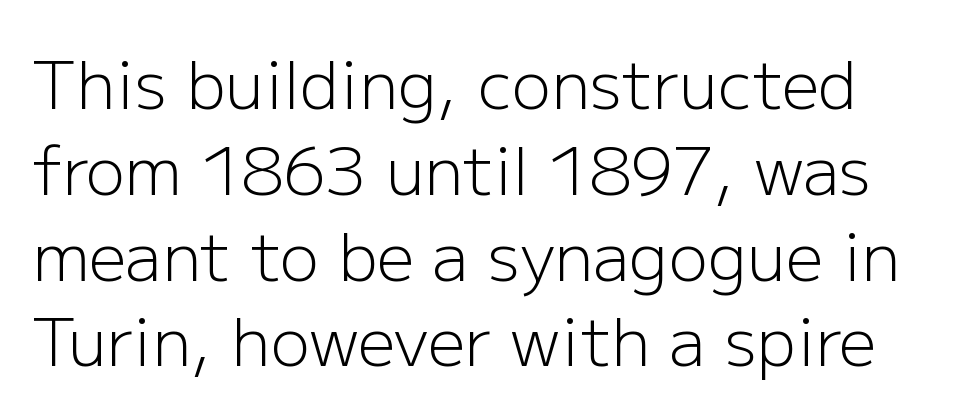
Q: Is the text bold? A: No.
Q: Is the text italic (slanted)? A: No, it is upright.
Q: Is the typeface a serif or a sans-serif typeface? A: Sans-serif.
Q: Is the text underlined? A: No.
Q: Is the spacing between letters normal or unusually wide? A: Normal.
Q: Is the spacing between lines tight, normal or loose? A: Normal.
Q: Width (condensed, normal, or wide)? A: Normal.
Q: Stroke contrast? A: Low.
Q: x-height? A: Medium.
Q: Monospaced? A: No.
